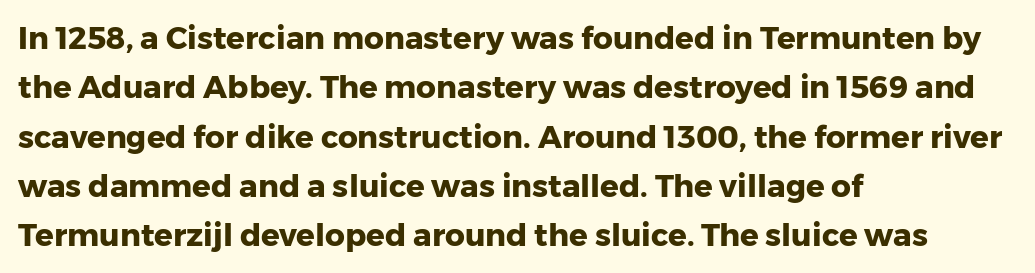
{"serif": "no", "italic": "no", "bold": "yes", "weight": "heavy", "width": "normal", "stroke_contrast": "low", "x_height": "medium", "monospaced": "no", "underline": "no", "align": "left", "line_spacing": "normal", "line_spacing_ratio": 1.59, "letter_spacing": "normal", "letter_spacing_em": 0.0, "glyph_px": 31}
